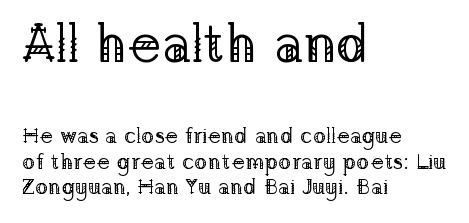
The image shows 54 px regular-weight serif type, upright; set left-aligned, tight line spacing (1.15x), normal letter spacing, not underlined; the first (top) block is 2.45x larger; low stroke contrast and a medium x-height.
